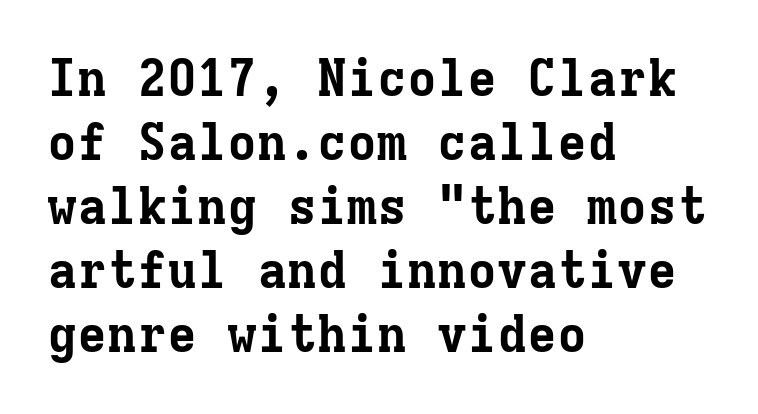
The image shows 50 px bold serif type, upright, monospaced; set left-aligned, normal line spacing (1.28x), normal letter spacing, not underlined; low stroke contrast and a medium x-height.
